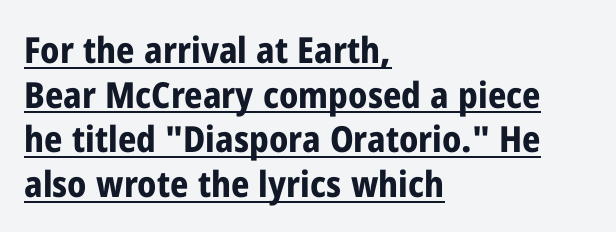
The image shows 36 px bold, condensed sans-serif type, upright; set left-aligned, line spacing 1.24x, normal letter spacing, underlined; low stroke contrast and a medium x-height.
